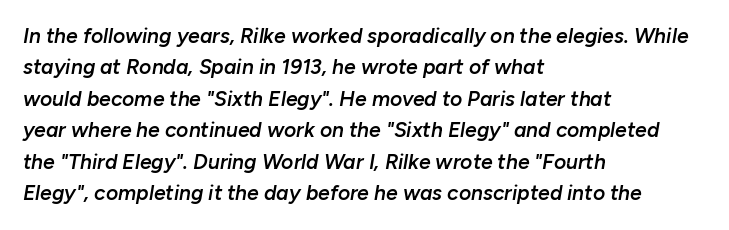
{"italic": "yes", "lean": "right", "slant_degrees": 10, "bold": "semi", "underline": "no", "align": "left", "line_spacing": "normal", "line_spacing_ratio": 1.5, "letter_spacing": "normal", "letter_spacing_em": 0.0, "glyph_px": 21}
